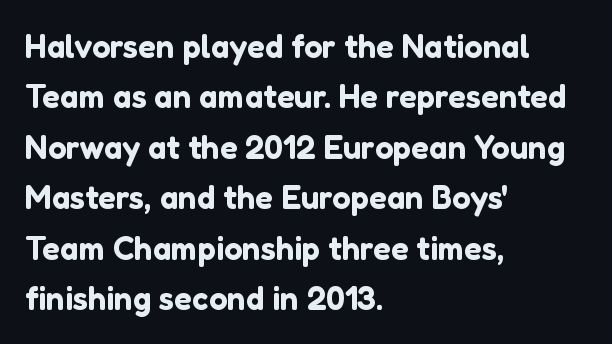
Q: Is the text italic (slanted)? A: No, it is upright.
Q: Is the typeface a serif or a sans-serif typeface? A: Sans-serif.
Q: Is the text underlined? A: No.
Q: How is the paragraph aligned? A: Left-aligned.
Q: Is the spacing between letters normal or unusually wide? A: Normal.
Q: Is the spacing between lines tight, normal or loose? A: Normal.
Q: Width (condensed, normal, or wide)? A: Normal.
Q: Stroke contrast? A: Low.
Q: x-height? A: Medium.
Q: Monospaced? A: No.
